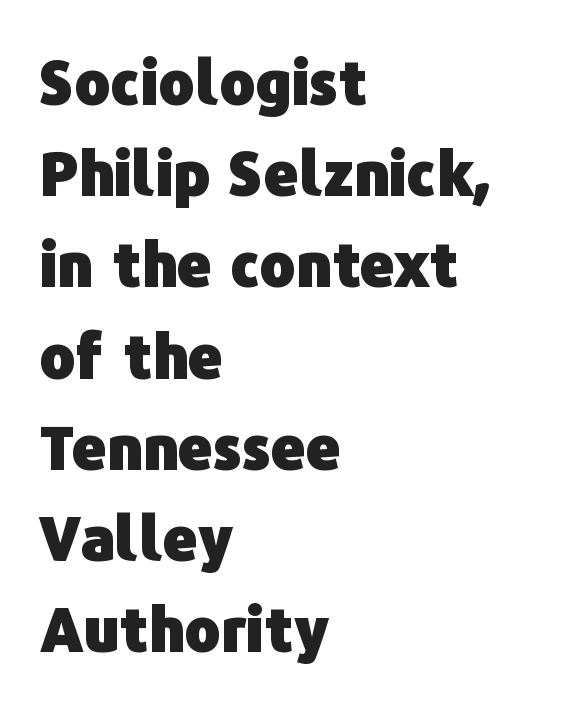
Q: Is the text bold? A: Yes.
Q: Is the text italic (slanted)? A: No, it is upright.
Q: Is the typeface a serif or a sans-serif typeface? A: Sans-serif.
Q: Is the text underlined? A: No.
Q: How is the paragraph aligned? A: Left-aligned.
Q: Is the spacing between letters normal or unusually wide? A: Normal.
Q: Is the spacing between lines tight, normal or loose? A: Normal.
Q: Width (condensed, normal, or wide)? A: Normal.
Q: Stroke contrast? A: Low.
Q: x-height? A: Medium.
Q: Monospaced? A: No.
